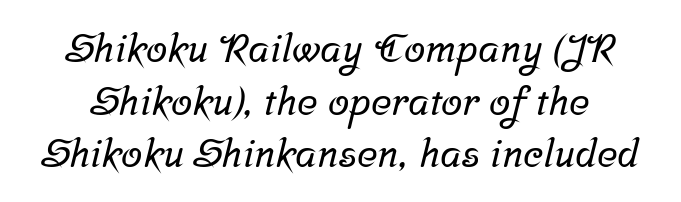
{"width": "normal", "stroke_contrast": "low", "x_height": "medium", "monospaced": "no", "underline": "no", "line_spacing": "normal", "line_spacing_ratio": 1.35, "letter_spacing": "normal", "letter_spacing_em": 0.0, "glyph_px": 39}
